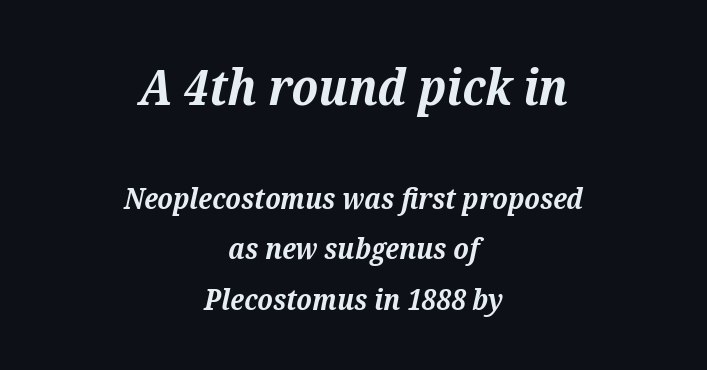
Q: Is the text bold? A: Yes.
Q: Is the text italic (slanted)? A: Yes, it leans right by about 12 degrees.
Q: Is the typeface a serif or a sans-serif typeface? A: Serif.
Q: Is the text underlined? A: No.
Q: How is the paragraph aligned? A: Centered.
Q: Is the spacing between letters normal or unusually wide? A: Normal.
Q: Which block of text is set in a larger size, the first (top) or the second (bottom)? A: The first (top) one.
Q: Width (condensed, normal, or wide)? A: Normal.
Q: Stroke contrast? A: Medium.
Q: x-height? A: Medium.
Q: Monospaced? A: No.
